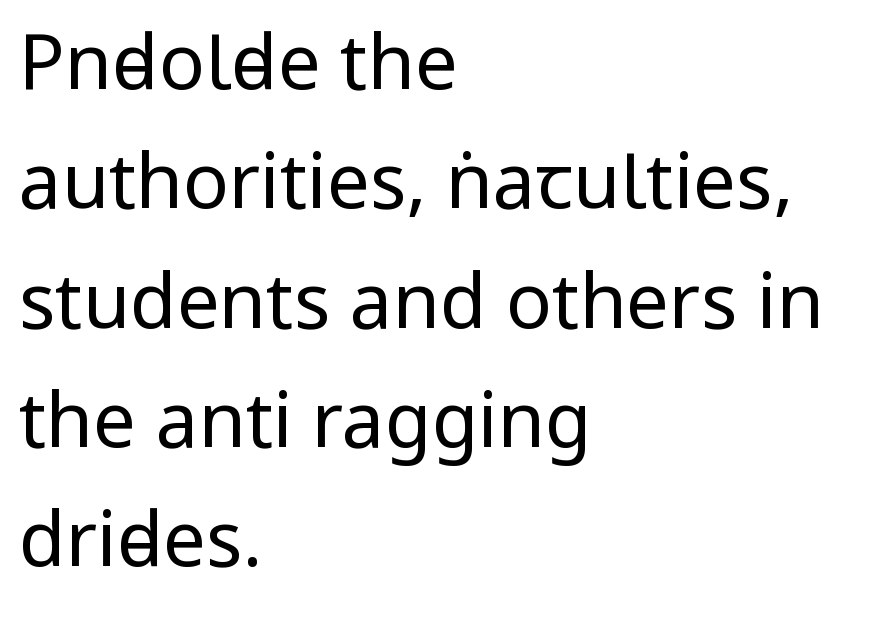
Q: Is the text bold? A: No.
Q: Is the text italic (slanted)? A: No, it is upright.
Q: Is the typeface a serif or a sans-serif typeface? A: Sans-serif.
Q: Is the text underlined? A: No.
Q: How is the paragraph aligned? A: Left-aligned.
Q: Is the spacing between letters normal or unusually wide? A: Normal.
Q: Is the spacing between lines tight, normal or loose? A: Normal.
Q: Width (condensed, normal, or wide)? A: Condensed.
Q: Stroke contrast? A: Low.
Q: x-height? A: Large.
Q: Monospaced? A: No.
